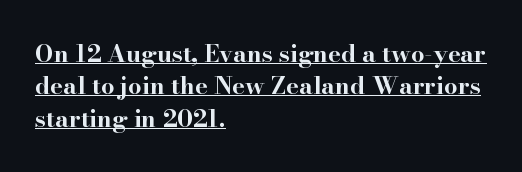
Q: Is the text bold? A: Yes.
Q: Is the text italic (slanted)? A: No, it is upright.
Q: Is the text underlined? A: Yes.
Q: How is the paragraph aligned? A: Left-aligned.
Q: Is the spacing between letters normal or unusually wide? A: Normal.
Q: Is the spacing between lines tight, normal or loose? A: Normal.
